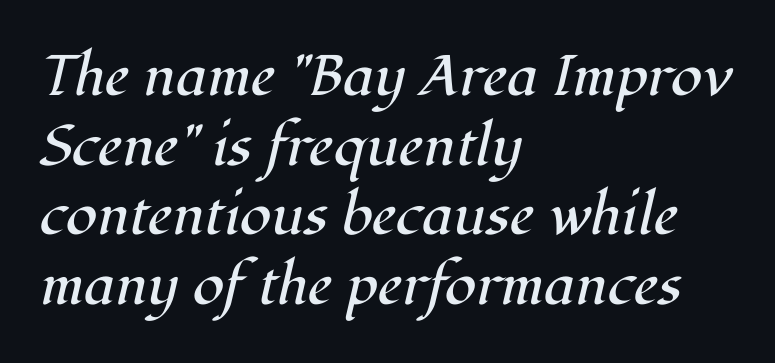
No heavy texture on the line: the type isn't bold. Unlike a clean sans, this face finishes its strokes with serifs. Standard letterfit; no display-style spreading of the glyphs. Which margin do the lines hug? The left one — the right edge is uneven. The glyphs look as if they've been sheared to an angle.
